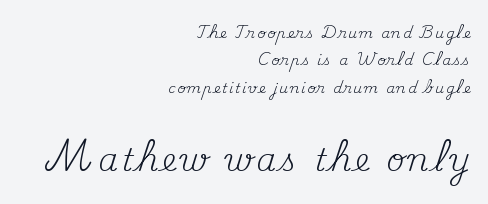
{"serif": "yes", "bold": "no", "weight": "regular", "width": "normal", "stroke_contrast": "medium", "x_height": "small", "monospaced": "no", "underline": "no", "align": "right", "line_spacing": "loose", "line_spacing_ratio": 1.95, "larger_block": "second", "size_ratio": 2.21, "glyph_px": 31}
